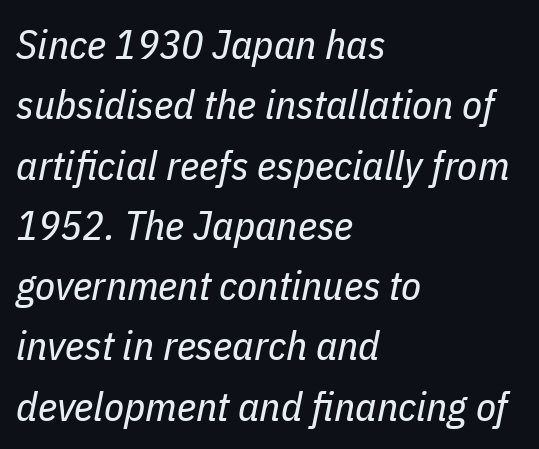
Q: Is the text bold? A: No.
Q: Is the text italic (slanted)? A: Yes, it leans right by about 11 degrees.
Q: Is the text underlined? A: No.
Q: How is the paragraph aligned? A: Left-aligned.
Q: Is the spacing between letters normal or unusually wide? A: Normal.
Q: Is the spacing between lines tight, normal or loose? A: Normal.
Q: Width (condensed, normal, or wide)? A: Condensed.
Q: Stroke contrast? A: Low.
Q: x-height? A: Medium.
Q: Monospaced? A: No.
